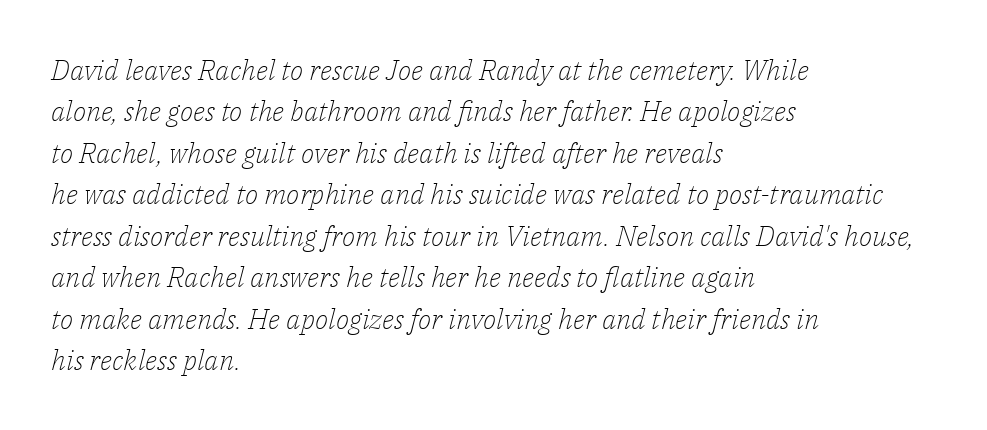
The rendering applies a slant to the glyphs. Letterform terminals end in serifs throughout the passage. The passage shown stacks its lines at a standard gap. The rendering anchors every line to the left-hand side. Letter spacing: default. Ink coverage per letter is moderate at most.
